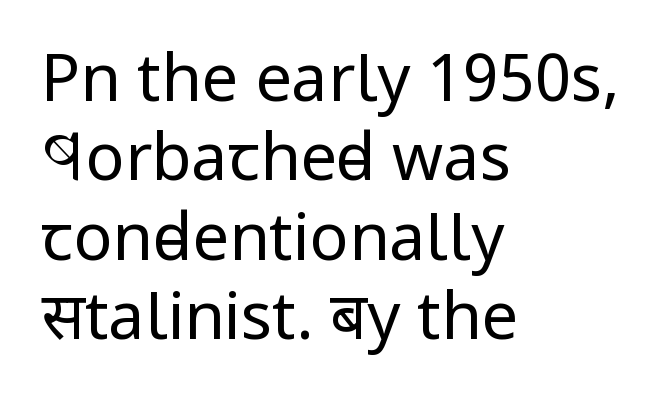
Look at the tracking — it's just the regular setting, nothing added. The rendering uses natural spacing where letterforms have individual widths. Upright lettering throughout. Beneath every word, the page is bare. The weight would be labelled regular, book, light, or lighter still.
